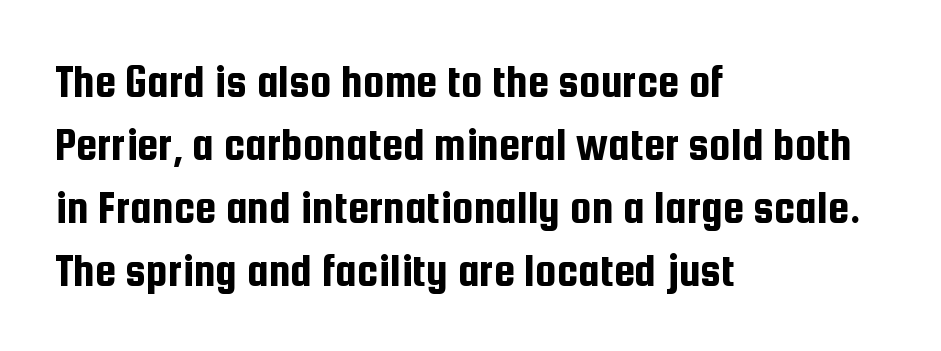
The image shows 48 px condensed sans-serif type, upright; set left-aligned, normal line spacing (1.31x), normal letter spacing, not underlined; low stroke contrast and a medium x-height.
